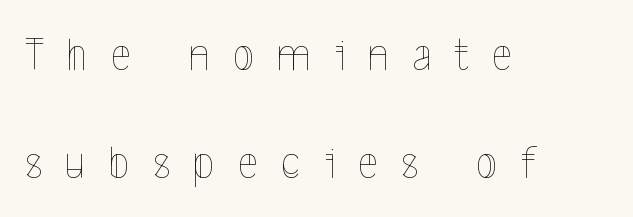
Q: Is the text bold? A: No.
Q: Is the text italic (slanted)? A: No, it is upright.
Q: Is the text underlined? A: No.
Q: How is the paragraph aligned? A: Left-aligned.
Q: Is the spacing between letters normal or unusually wide? A: Unusually wide.
Q: Is the spacing between lines tight, normal or loose? A: Loose.
Q: Width (condensed, normal, or wide)? A: Condensed.
Q: x-height? A: Medium.
Q: Monospaced? A: No.
